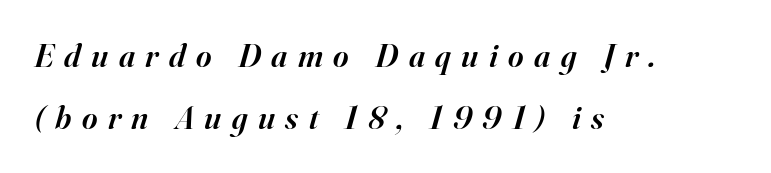
This rendering features lettering with no underline. Each line starts at the same left margin while the right side varies. In terms of letterform style, serifs are clearly present. This is moderately heavy type, rendered in semibold.
